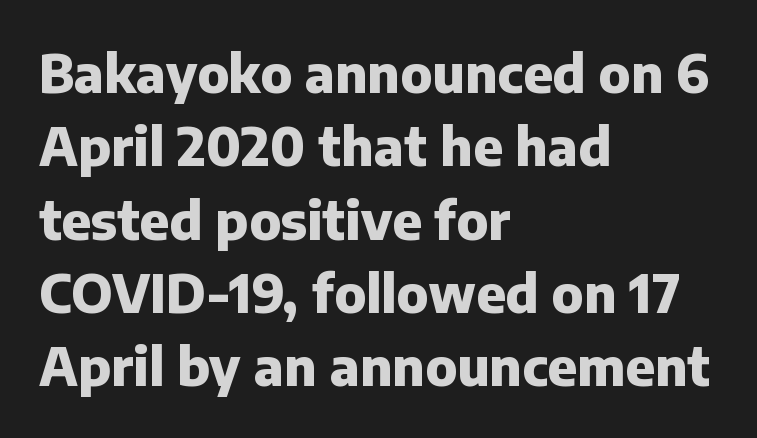
The image shows 52 px heavy sans-serif type, upright; set left-aligned, normal line spacing (1.41x), normal letter spacing, not underlined; low stroke contrast and a medium x-height.
